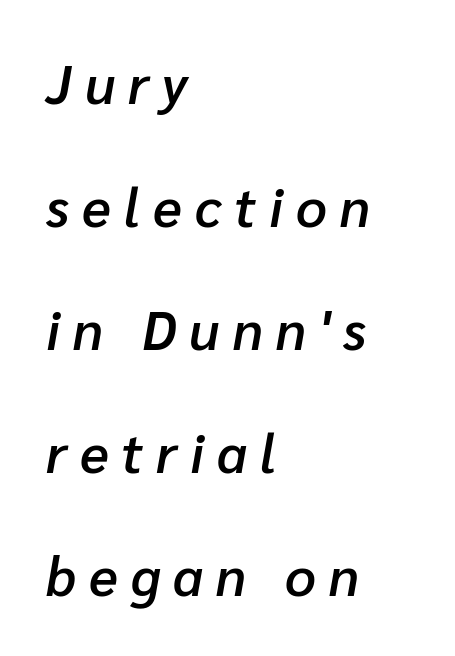
{"italic": "yes", "lean": "right", "slant_degrees": 10, "bold": "semi", "weight": "semibold", "width": "normal", "stroke_contrast": "low", "x_height": "medium", "monospaced": "no", "underline": "no", "align": "left", "line_spacing": "loose", "line_spacing_ratio": 2.28, "letter_spacing": "wide", "letter_spacing_em": 0.24, "glyph_px": 54}
